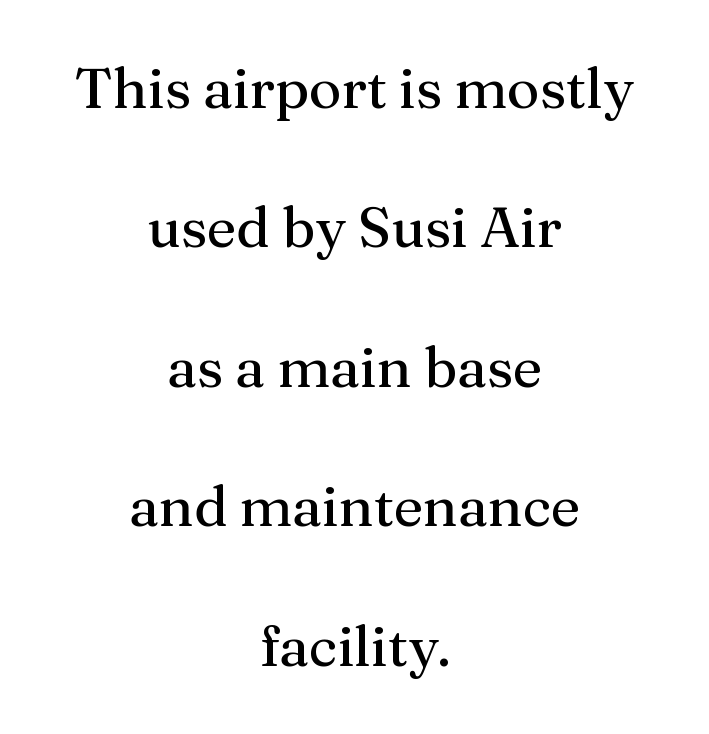
Q: Is the text italic (slanted)? A: No, it is upright.
Q: Is the typeface a serif or a sans-serif typeface? A: Serif.
Q: Is the text underlined? A: No.
Q: How is the paragraph aligned? A: Centered.
Q: Is the spacing between letters normal or unusually wide? A: Normal.
Q: Is the spacing between lines tight, normal or loose? A: Loose.
Q: Width (condensed, normal, or wide)? A: Normal.
Q: Stroke contrast? A: Medium.
Q: x-height? A: Medium.
Q: Monospaced? A: No.
